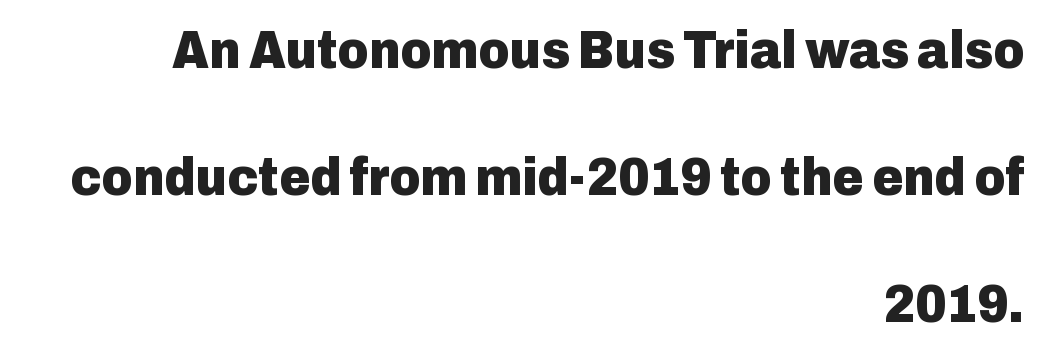
Look at the tracking — it's just the regular setting, nothing added. Is the block centered? No — it sits flush against the right margin. Does the type have serifs? No, each stem ends abruptly. Ascenders rise straight up at ninety degrees. This sample has the flowing, uneven cadence of proportional lettering. Unmarked baselines from the first word to the last.
